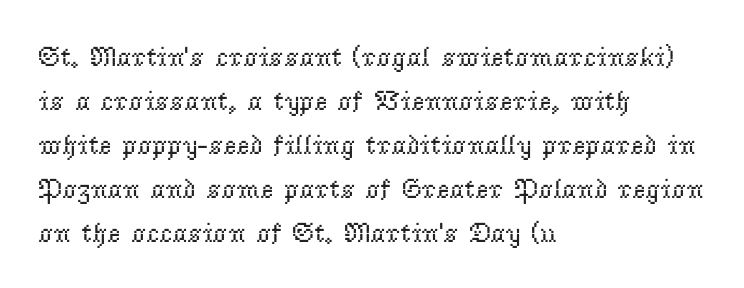
{"serif": "yes", "italic": "no", "bold": "no", "weight": "regular", "width": "normal", "stroke_contrast": "low", "x_height": "small", "monospaced": "no", "underline": "no", "align": "left", "line_spacing": "normal", "line_spacing_ratio": 1.57, "letter_spacing": "normal", "letter_spacing_em": 0.0, "glyph_px": 28}
